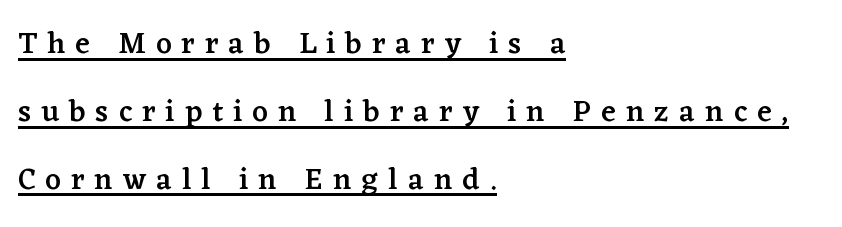
Strokes here are thickened, but only to semibold level. Students, observe: this is what heavily led, spacious text looks like. The rendering uses natural spacing where letterforms have individual widths. The letterforms stand isolated, each surrounded by extra space.
